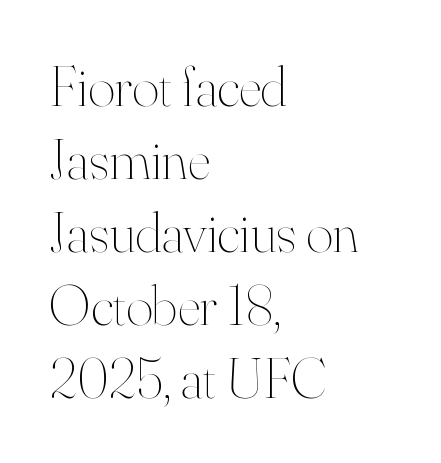
The image shows 58 px thin type, upright; set left-aligned, normal line spacing (1.26x), normal letter spacing, not underlined; high stroke contrast and a small x-height.
